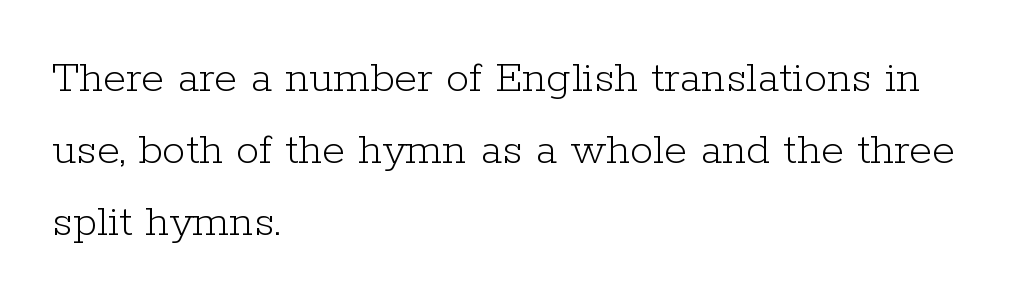
The image shows 47 px light serif type, upright; set left-aligned, normal line spacing (1.53x), normal letter spacing, not underlined; low stroke contrast and a medium x-height.
